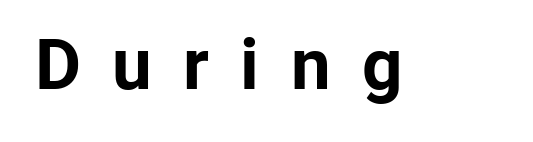
Q: Is the text bold? A: Yes.
Q: Is the text italic (slanted)? A: No, it is upright.
Q: Is the typeface a serif or a sans-serif typeface? A: Sans-serif.
Q: Is the text underlined? A: No.
Q: Is the spacing between letters normal or unusually wide? A: Unusually wide.
Q: Width (condensed, normal, or wide)? A: Normal.
Q: Stroke contrast? A: Low.
Q: x-height? A: Medium.
Q: Monospaced? A: No.
